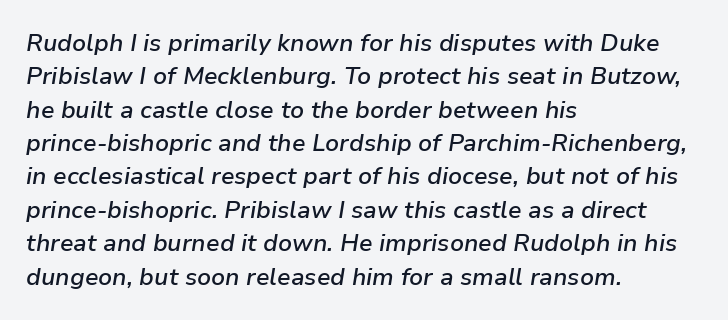
Q: Is the text bold? A: Semi-bold.
Q: Is the text italic (slanted)? A: Yes, it leans right by about 9 degrees.
Q: Is the text underlined? A: No.
Q: How is the paragraph aligned? A: Left-aligned.
Q: Is the spacing between letters normal or unusually wide? A: Normal.
Q: Is the spacing between lines tight, normal or loose? A: Normal.
